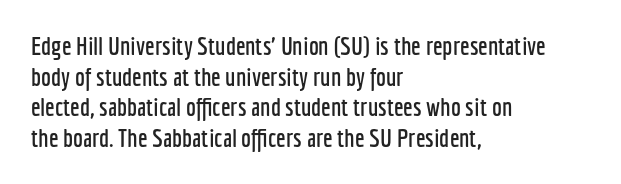
Q: Is the text italic (slanted)? A: No, it is upright.
Q: Is the text underlined? A: No.
Q: How is the paragraph aligned? A: Left-aligned.
Q: Is the spacing between letters normal or unusually wide? A: Normal.
